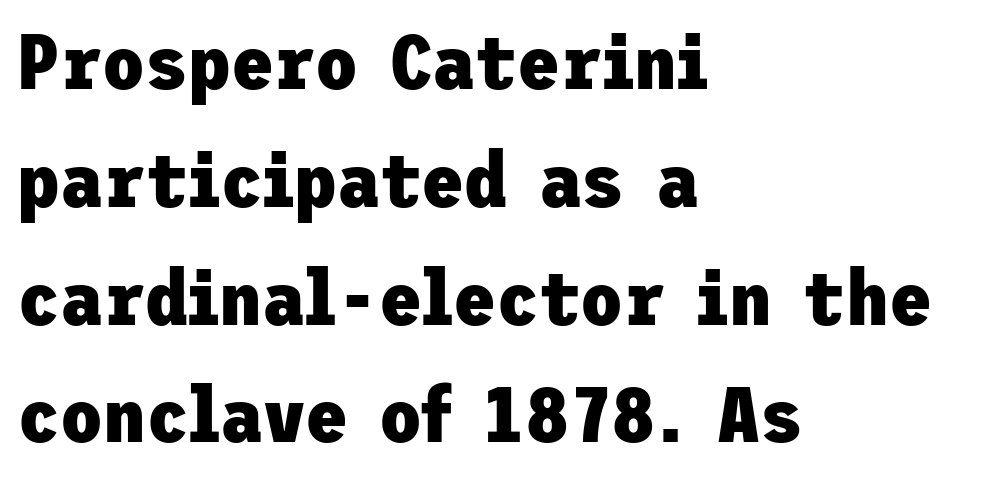
Note: no serifs on the glyphs. Is there much room between lines? A standard amount, neither cramped nor airy. A roman cut, with each character standing at attention. The compositor pushed each line to the left boundary. The rendering keeps characters at their native spacing.
